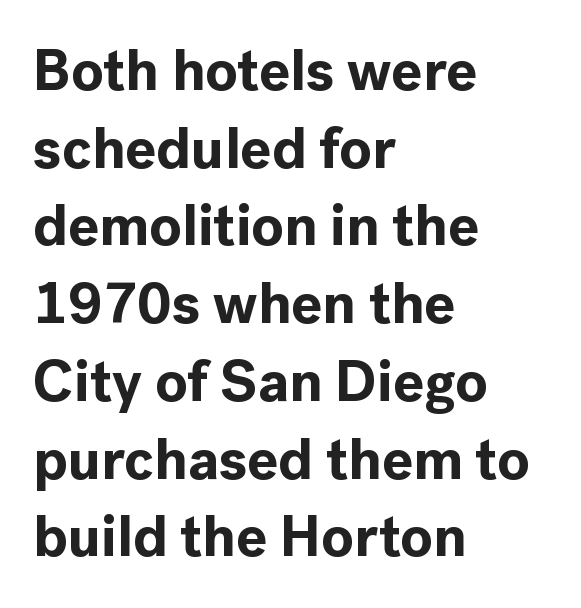
{"serif": "no", "italic": "no", "bold": "yes", "weight": "bold", "width": "normal", "x_height": "medium", "monospaced": "no", "underline": "no", "align": "left", "line_spacing": "normal", "line_spacing_ratio": 1.34, "letter_spacing": "normal", "letter_spacing_em": 0.0, "glyph_px": 58}
